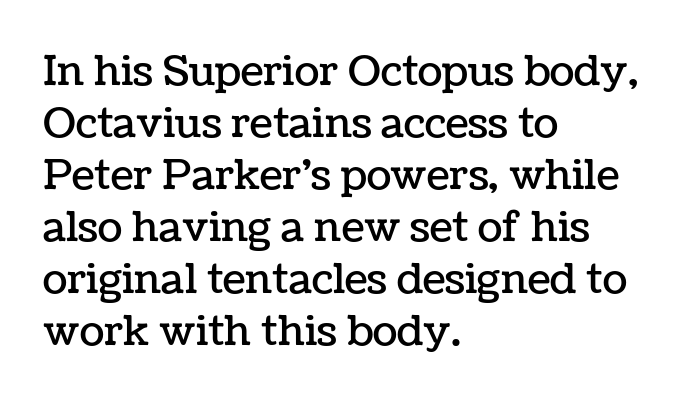
The image shows 41 px text type, upright; set left-aligned, normal line spacing (1.27x), normal letter spacing, not underlined; low stroke contrast and a medium x-height.
